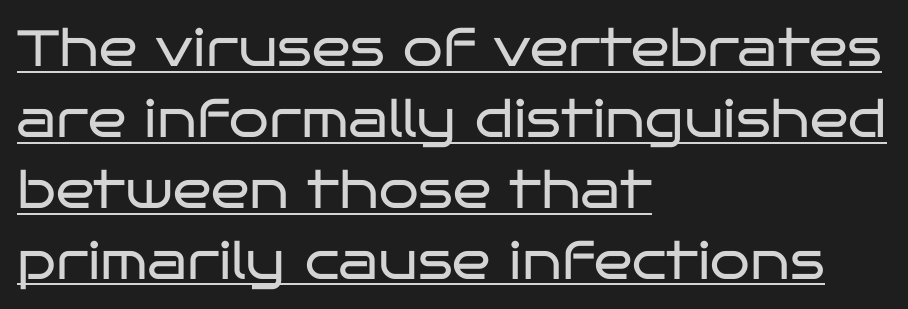
{"serif": "no", "italic": "no", "bold": "no", "weight": "regular", "width": "wide", "stroke_contrast": "low", "x_height": "large", "monospaced": "no", "underline": "yes", "align": "left", "line_spacing": "normal", "line_spacing_ratio": 1.39, "letter_spacing": "normal", "letter_spacing_em": 0.0, "glyph_px": 51}
